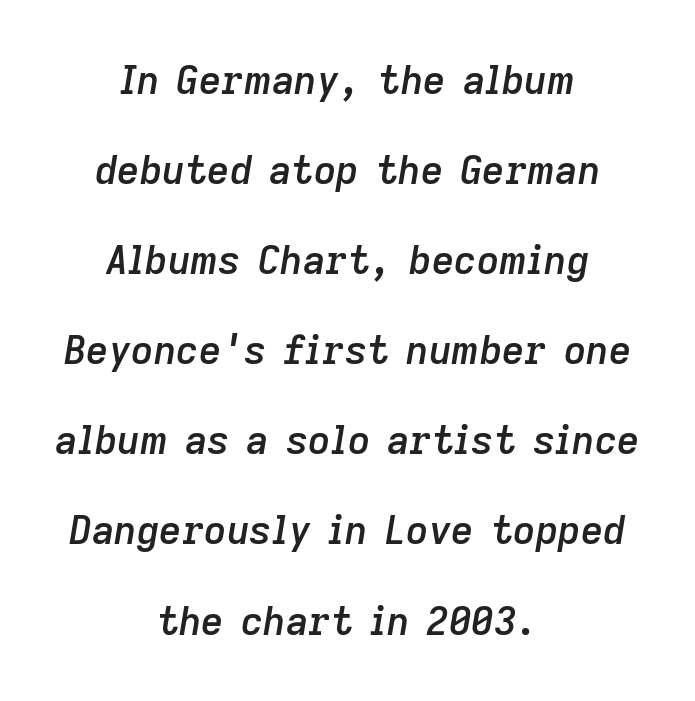
{"italic": "yes", "lean": "right", "slant_degrees": 9, "bold": "semi", "weight": "semibold", "width": "normal", "stroke_contrast": "low", "x_height": "medium", "monospaced": "no", "underline": "no", "align": "center", "line_spacing": "loose", "line_spacing_ratio": 2.31, "letter_spacing": "normal", "letter_spacing_em": 0.0, "glyph_px": 39}
